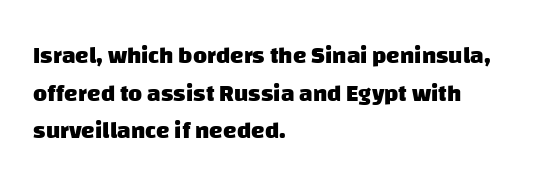
The image shows 24 px bold type; set left-aligned, normal line spacing (1.57x), normal letter spacing, not underlined.
